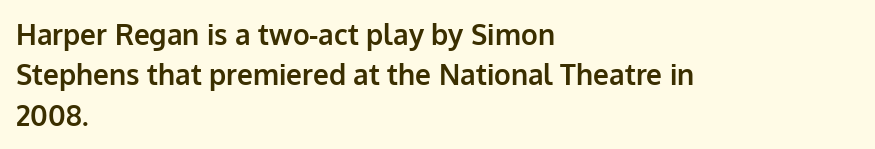
{"serif": "no", "italic": "no", "bold": "yes", "weight": "bold", "width": "normal", "stroke_contrast": "low", "x_height": "medium", "monospaced": "no", "underline": "no", "align": "left", "line_spacing": "normal", "line_spacing_ratio": 1.44, "letter_spacing": "normal", "letter_spacing_em": 0.0, "glyph_px": 28}
